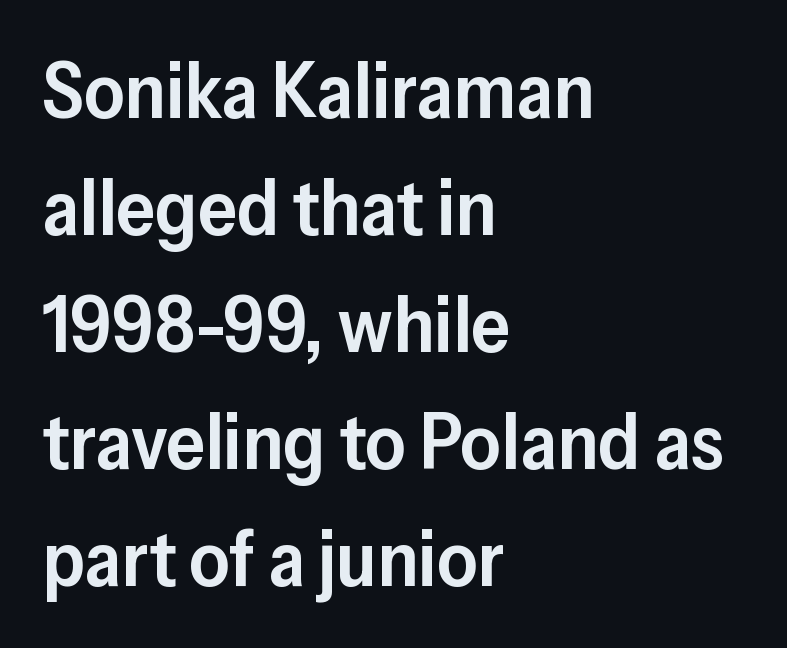
The type sits square on the baseline with zero lean. The face used here is rendered with its standard letterfit. Does the type have serifs? No, each stem ends abruptly. A fair bit of extra ink — the face is semibold, not bold.
